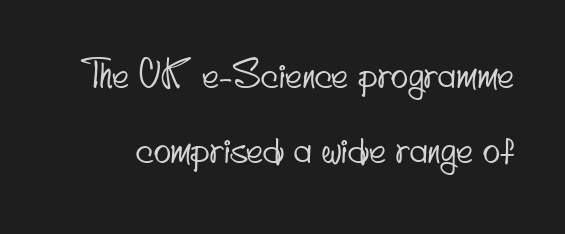
{"serif": "no", "width": "condensed", "stroke_contrast": "low", "x_height": "small", "monospaced": "no", "underline": "no", "line_spacing": "loose", "line_spacing_ratio": 2.08, "letter_spacing": "normal", "letter_spacing_em": 0.0, "glyph_px": 36}
